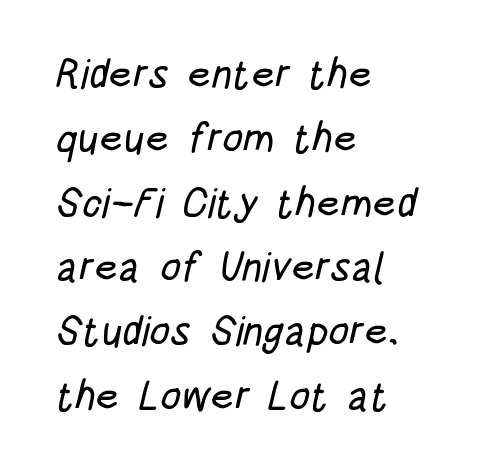
The image shows 41 px condensed sans-serif type; set left-aligned, normal line spacing (1.57x), normal letter spacing, not underlined; low stroke contrast and a large x-height.
